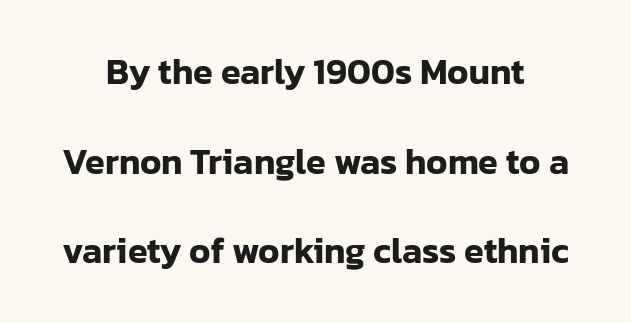
The image shows 36 px sans-serif type, upright; set loose line spacing (2.49x), normal letter spacing, not underlined; low stroke contrast and a medium x-height.
